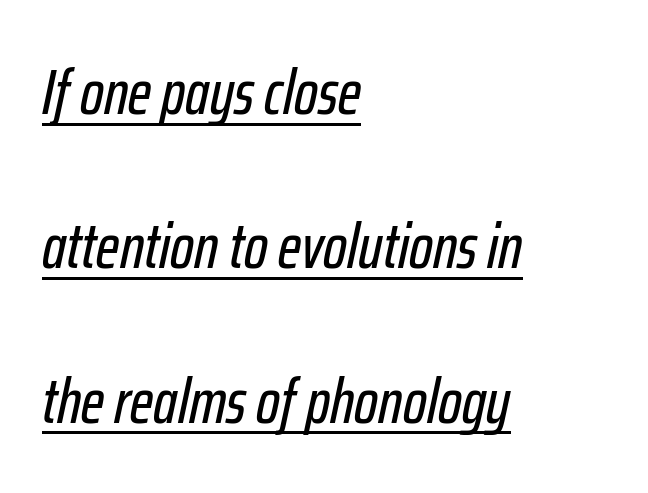
{"italic": "yes", "lean": "right", "slant_degrees": 12, "width": "condensed", "stroke_contrast": "low", "x_height": "medium", "monospaced": "no", "underline": "yes", "align": "left", "line_spacing": "loose", "line_spacing_ratio": 2.45, "letter_spacing": "normal", "letter_spacing_em": 0.0, "glyph_px": 63}
